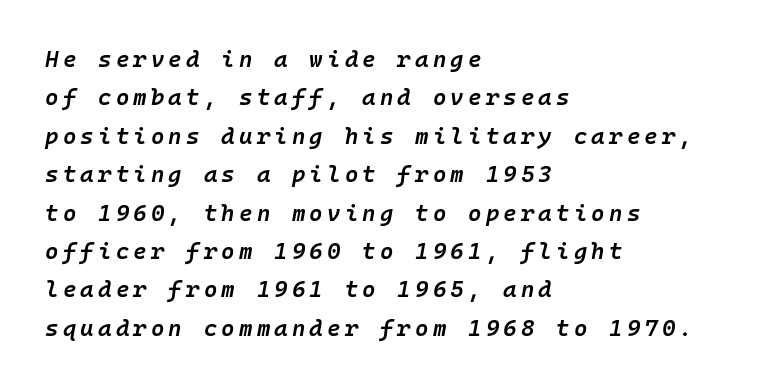
{"italic": "yes", "lean": "right", "slant_degrees": 10, "bold": "semi", "underline": "no", "align": "left", "line_spacing": "normal", "line_spacing_ratio": 1.67, "glyph_px": 23}
